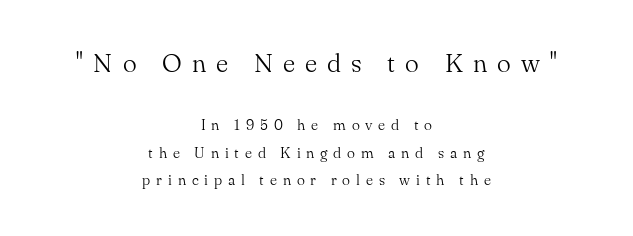
The image shows 26 px text type, upright; set centered, line spacing 1.85x, unusually wide letter spacing (+0.39 em), not underlined; the first (top) block is 1.73x larger.
